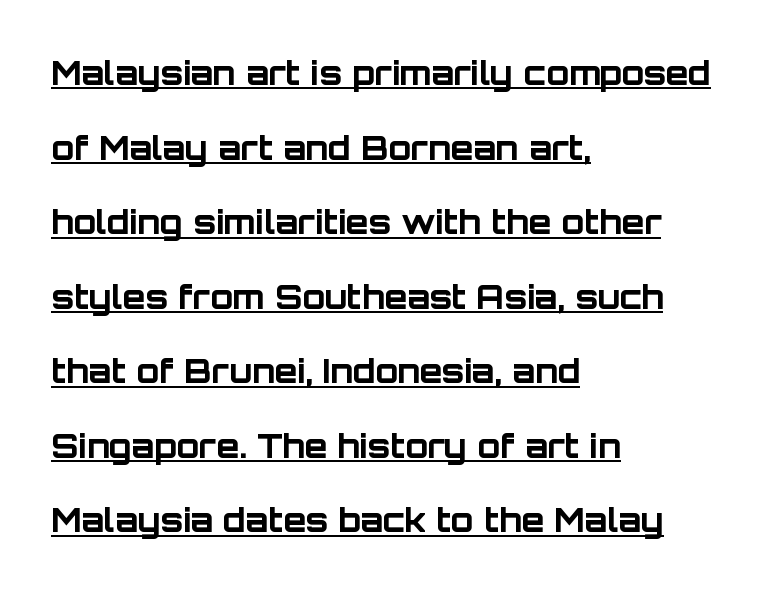
{"serif": "no", "italic": "no", "bold": "yes", "weight": "bold", "width": "normal", "stroke_contrast": "low", "x_height": "large", "monospaced": "no", "underline": "yes", "align": "left", "line_spacing": "loose", "line_spacing_ratio": 2.26, "letter_spacing": "normal", "letter_spacing_em": 0.0, "glyph_px": 33}
